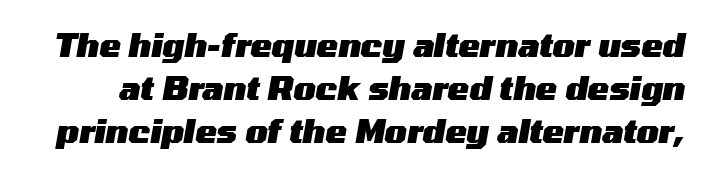
The image shows 32 px heavy, wide type, italic (leaning right); set normal line spacing (1.34x), normal letter spacing, not underlined; medium stroke contrast and a medium x-height.
